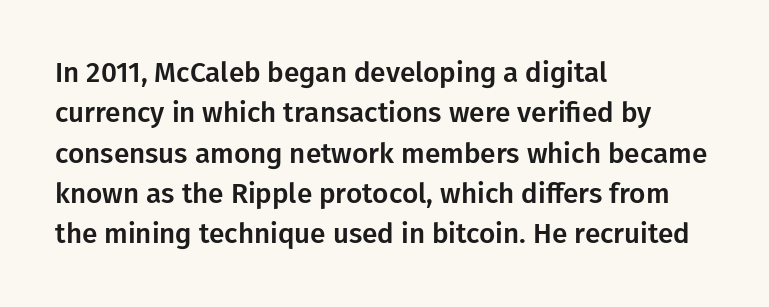
Q: Is the text italic (slanted)? A: No, it is upright.
Q: Is the typeface a serif or a sans-serif typeface? A: Sans-serif.
Q: Is the text underlined? A: No.
Q: How is the paragraph aligned? A: Left-aligned.
Q: Is the spacing between letters normal or unusually wide? A: Normal.
Q: Is the spacing between lines tight, normal or loose? A: Normal.
Q: Width (condensed, normal, or wide)? A: Normal.
Q: Stroke contrast? A: Low.
Q: x-height? A: Medium.
Q: Monospaced? A: No.
